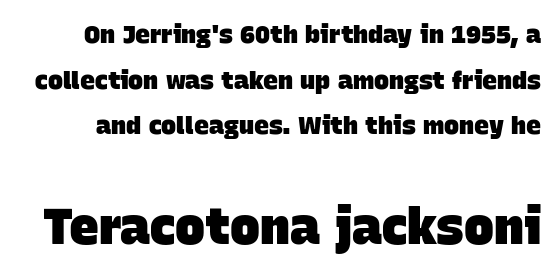
{"serif": "no", "bold": "yes", "weight": "heavy", "width": "normal", "stroke_contrast": "low", "x_height": "large", "monospaced": "no", "underline": "no", "line_spacing_ratio": 1.83, "letter_spacing": "normal", "letter_spacing_em": 0.0, "larger_block": "second", "size_ratio": 2.0, "glyph_px": 50}
